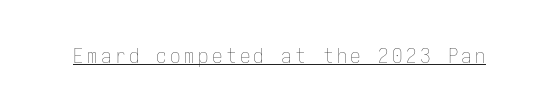
Q: Is the text bold? A: No.
Q: Is the text italic (slanted)? A: No, it is upright.
Q: Is the text underlined? A: Yes.
